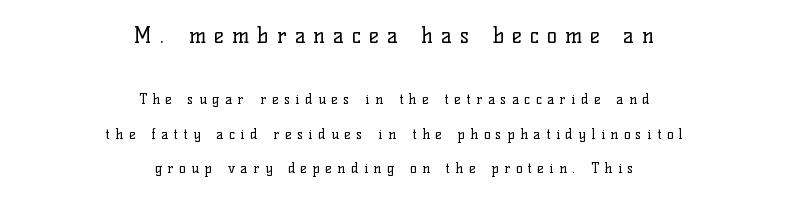
Q: Is the text bold? A: No.
Q: Is the text italic (slanted)? A: No, it is upright.
Q: Is the text underlined? A: No.
Q: How is the paragraph aligned? A: Centered.
Q: Is the spacing between letters normal or unusually wide? A: Unusually wide.
Q: Is the spacing between lines tight, normal or loose? A: Loose.
Q: Which block of text is set in a larger size, the first (top) or the second (bottom)? A: The first (top) one.
